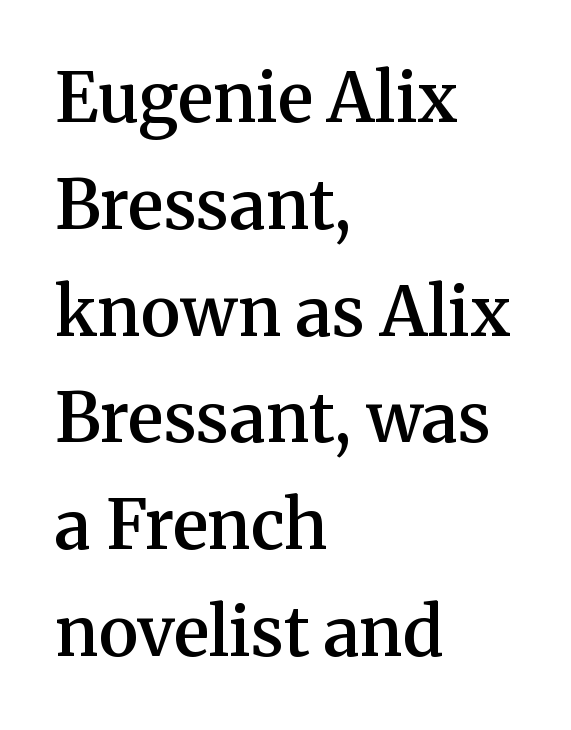
Q: Is the text bold? A: Semi-bold.
Q: Is the text italic (slanted)? A: No, it is upright.
Q: Is the typeface a serif or a sans-serif typeface? A: Serif.
Q: Is the text underlined? A: No.
Q: How is the paragraph aligned? A: Left-aligned.
Q: Is the spacing between letters normal or unusually wide? A: Normal.
Q: Is the spacing between lines tight, normal or loose? A: Normal.
Q: Width (condensed, normal, or wide)? A: Normal.
Q: Stroke contrast? A: Medium.
Q: x-height? A: Medium.
Q: Monospaced? A: No.
